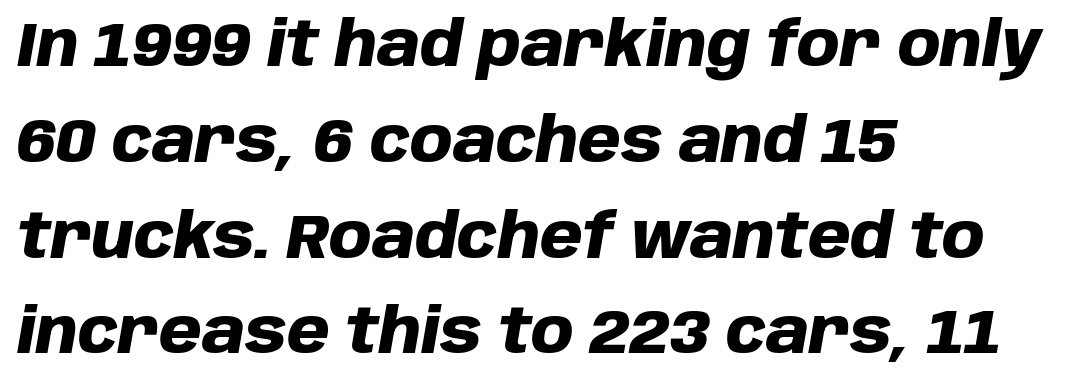
These lines were composed using italics. Is this a fixed-width face? No — the glyphs have proportional, varying widths. Plain, unruled lines of type. Standard letterfit; no display-style spreading of the glyphs. Is the type bold? Yes — the strokes are clearly thick and heavy. Notice how descenders clear the ascenders below comfortably — that's standard leading.
